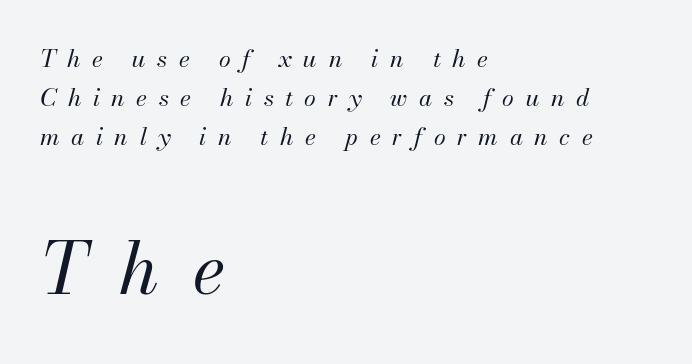
Weight: not bold — regular or lighter. Compared with typical paragraphs, the rows here are spaced about the same. The glyphs are unaccompanied by any horizontal stroke below them. Note the varied advance widths — an 'i' is clearly narrower than an 'm'. Alignment: flush left. The font's italic variant was chosen for this text.
